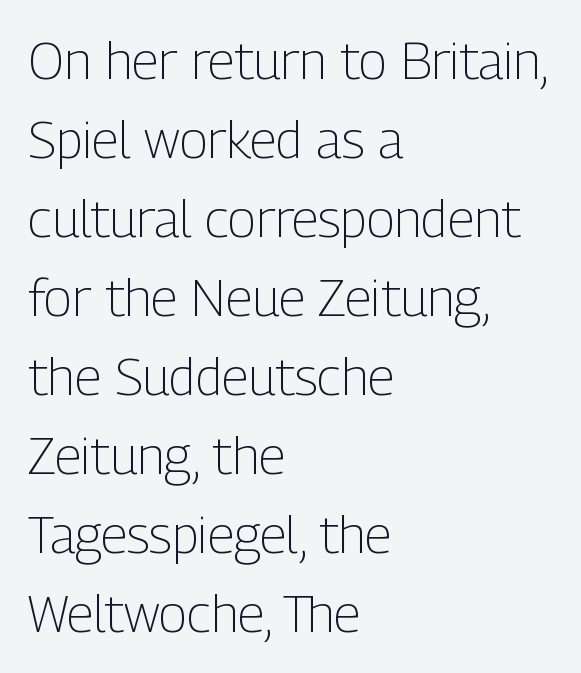
{"serif": "no", "italic": "no", "bold": "no", "weight": "light", "width": "condensed", "stroke_contrast": "low", "x_height": "medium", "monospaced": "no", "underline": "no", "align": "left", "line_spacing": "normal", "line_spacing_ratio": 1.52, "letter_spacing": "normal", "letter_spacing_em": 0.0, "glyph_px": 52}
